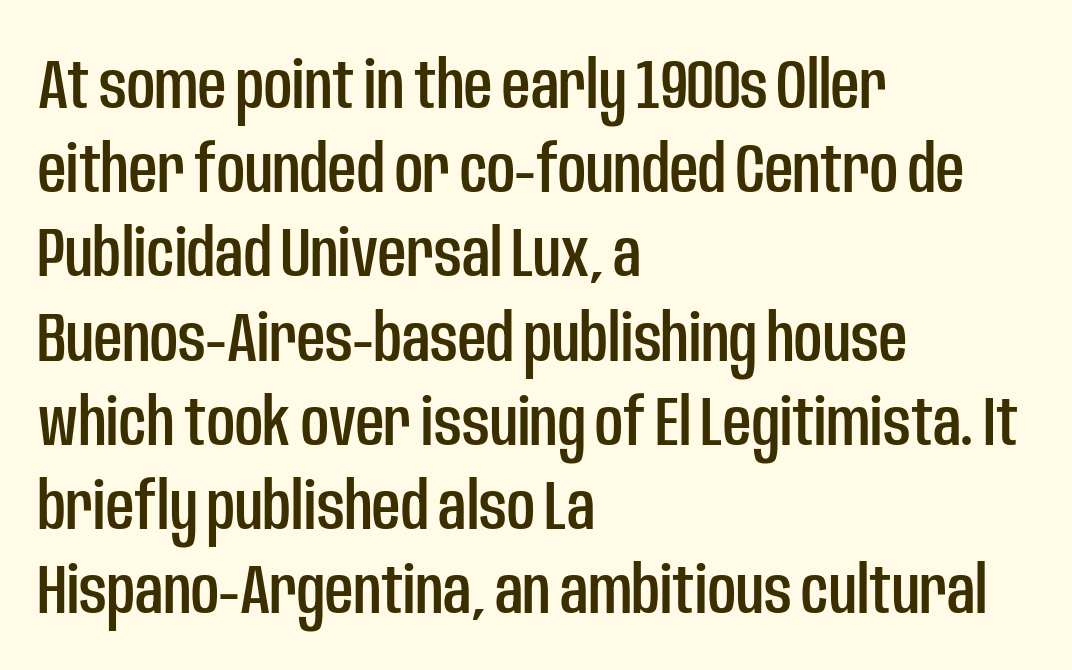
{"serif": "no", "italic": "no", "width": "condensed", "stroke_contrast": "low", "x_height": "large", "monospaced": "no", "underline": "no", "align": "left", "line_spacing_ratio": 1.22, "letter_spacing": "normal", "letter_spacing_em": 0.0, "glyph_px": 69}
